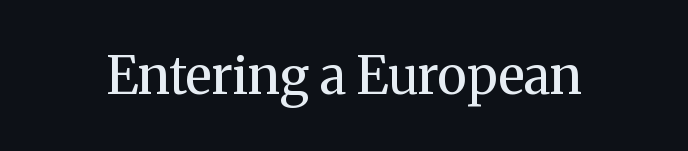
Short note: letters normally spaced. Designer's note — italics off, roman on. Bare-footed words on every line. Nothing heavy about these letters — not bold at all.
